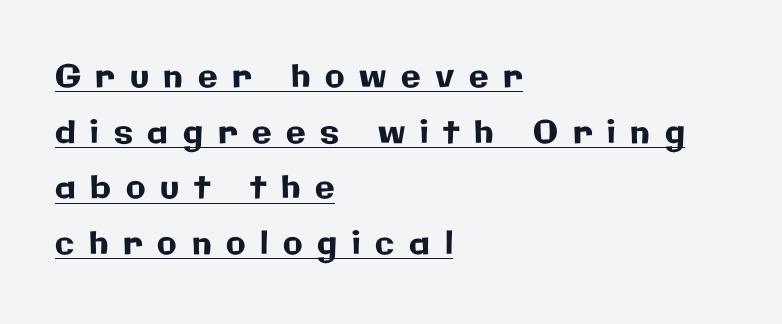
Q: Is the text italic (slanted)? A: No, it is upright.
Q: Is the typeface a serif or a sans-serif typeface? A: Sans-serif.
Q: Is the text underlined? A: Yes.
Q: How is the paragraph aligned? A: Left-aligned.
Q: Is the spacing between letters normal or unusually wide? A: Unusually wide.
Q: Width (condensed, normal, or wide)? A: Normal.
Q: Stroke contrast? A: Low.
Q: x-height? A: Medium.
Q: Monospaced? A: No.
